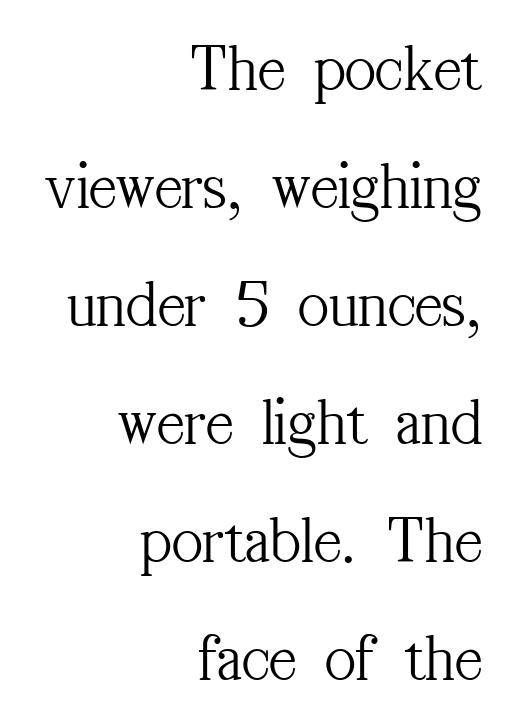
{"serif": "yes", "italic": "no", "bold": "no", "weight": "light", "width": "condensed", "stroke_contrast": "medium", "x_height": "medium", "monospaced": "no", "underline": "no", "align": "right", "line_spacing_ratio": 1.76, "letter_spacing": "normal", "letter_spacing_em": 0.0, "glyph_px": 67}
